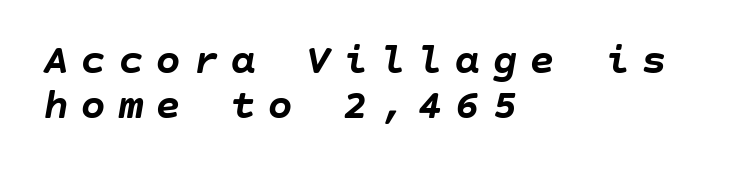
{"italic": "yes", "lean": "right", "slant_degrees": 10, "bold": "yes", "weight": "semibold", "width": "normal", "stroke_contrast": "low", "x_height": "large", "underline": "no", "align": "left", "line_spacing": "tight", "line_spacing_ratio": 1.05, "letter_spacing": "wide", "letter_spacing_em": 0.27, "glyph_px": 43}
